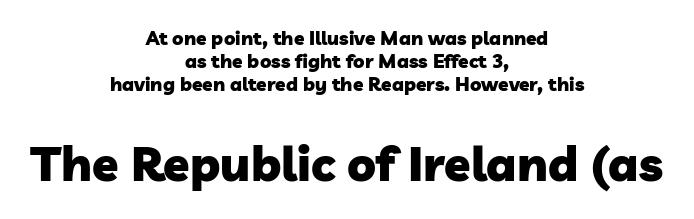
These lines are rendered in a variable-pitch font. Is the letter spacing exaggerated? No — it looks like the ordinary default. In this sample the second text group is rendered at the bigger scale. Caption: multi-line text, centered on the measure.
